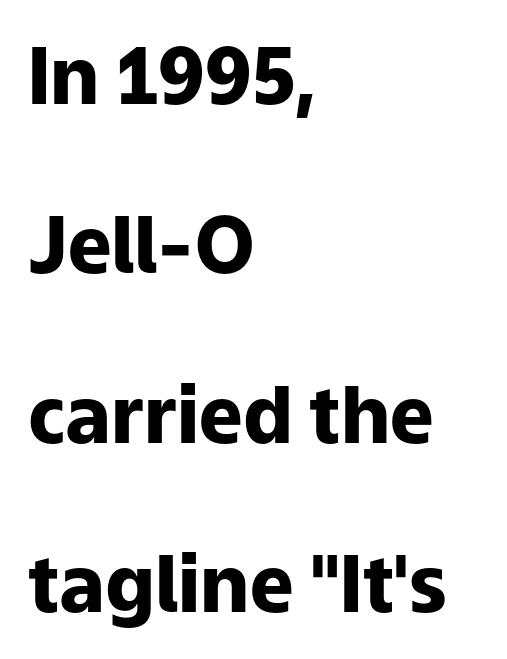
{"serif": "no", "italic": "no", "bold": "yes", "weight": "heavy", "width": "normal", "stroke_contrast": "low", "x_height": "medium", "monospaced": "no", "underline": "no", "align": "left", "line_spacing": "loose", "line_spacing_ratio": 2.17, "letter_spacing": "normal", "letter_spacing_em": 0.0, "glyph_px": 78}
